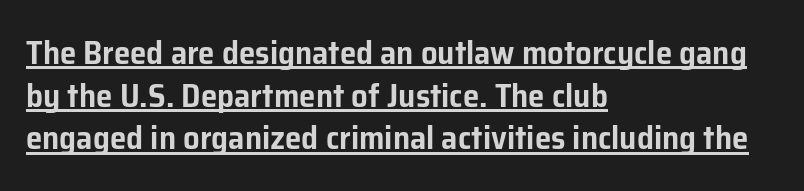
The image shows 33 px sans-serif type, upright; set left-aligned, normal line spacing (1.29x), normal letter spacing, underlined; low stroke contrast and a medium x-height.
